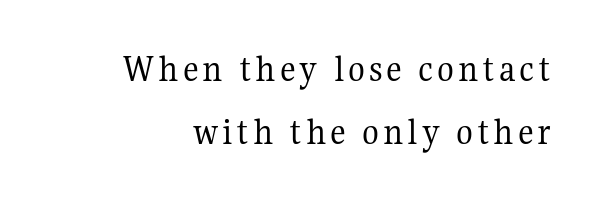
The face used here is proportionally spaced, like ordinary book or web type. Nobody drew a line under any word here. The leading is moderate, giving the passage an even texture. Notice how the stems are strictly vertical — no italics here.
